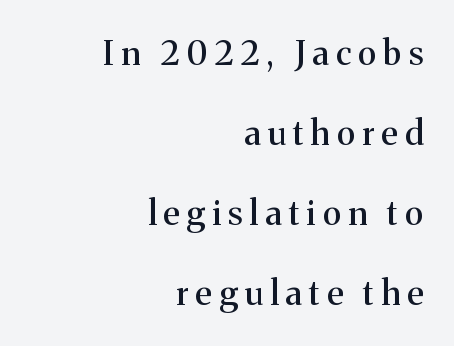
Q: Is the text italic (slanted)? A: No, it is upright.
Q: Is the typeface a serif or a sans-serif typeface? A: Serif.
Q: Is the text underlined? A: No.
Q: How is the paragraph aligned? A: Right-aligned.
Q: Is the spacing between letters normal or unusually wide? A: Unusually wide.
Q: Is the spacing between lines tight, normal or loose? A: Loose.
Q: Width (condensed, normal, or wide)? A: Normal.
Q: Stroke contrast? A: Medium.
Q: x-height? A: Medium.
Q: Monospaced? A: No.
